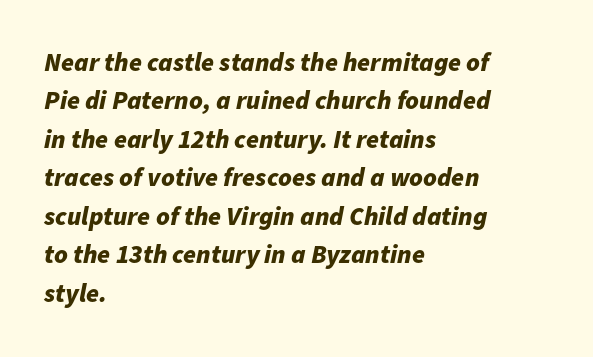
Q: Is the text bold? A: Yes.
Q: Is the text italic (slanted)? A: Yes, it leans right by about 11 degrees.
Q: Is the text underlined? A: No.
Q: How is the paragraph aligned? A: Left-aligned.
Q: Is the spacing between letters normal or unusually wide? A: Normal.
Q: Is the spacing between lines tight, normal or loose? A: Normal.
